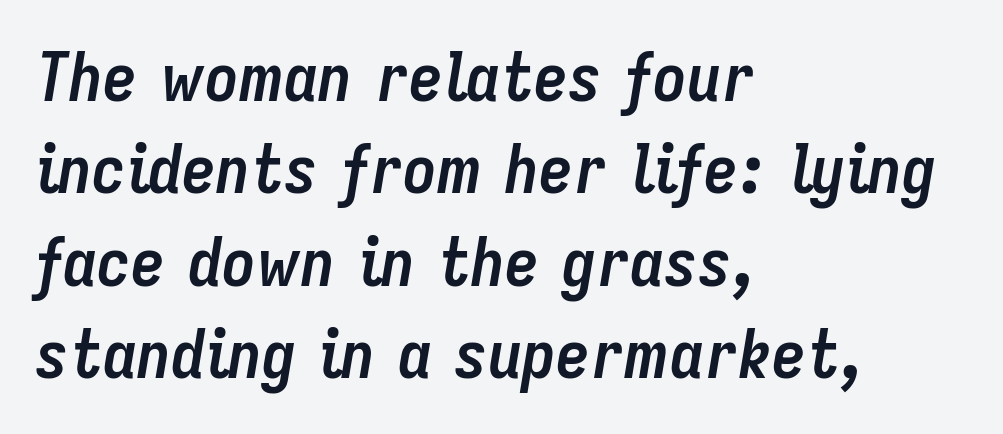
Compared with an ordinary text face, these strokes are far heavier — a full bold. Casual observation: everything's shoved over to the left. In terms of letterspacing, this is plain default setting. Words float on clear page, feet unadorned. In terms of leading, this rendering sits right in the middle.
